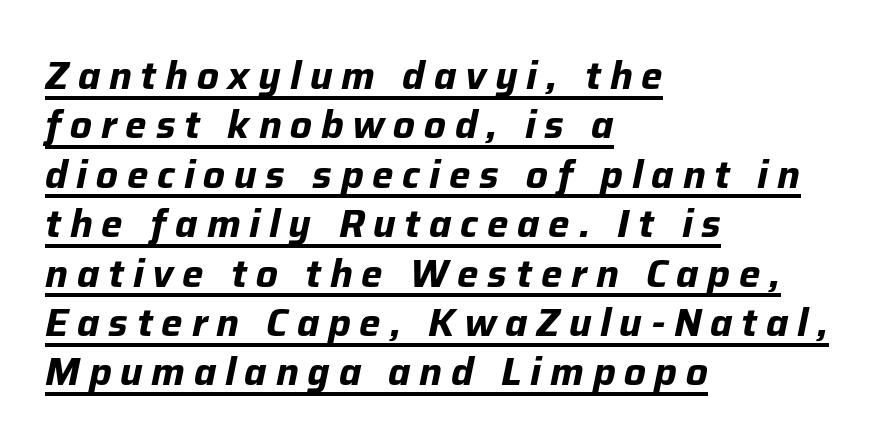
Q: Is the text bold? A: Yes.
Q: Is the text italic (slanted)? A: Yes, it leans right by about 12 degrees.
Q: Is the text underlined? A: Yes.
Q: How is the paragraph aligned? A: Left-aligned.
Q: Is the spacing between letters normal or unusually wide? A: Unusually wide.
Q: Is the spacing between lines tight, normal or loose? A: Normal.
Q: Width (condensed, normal, or wide)? A: Normal.
Q: Stroke contrast? A: Low.
Q: x-height? A: Medium.
Q: Monospaced? A: No.
